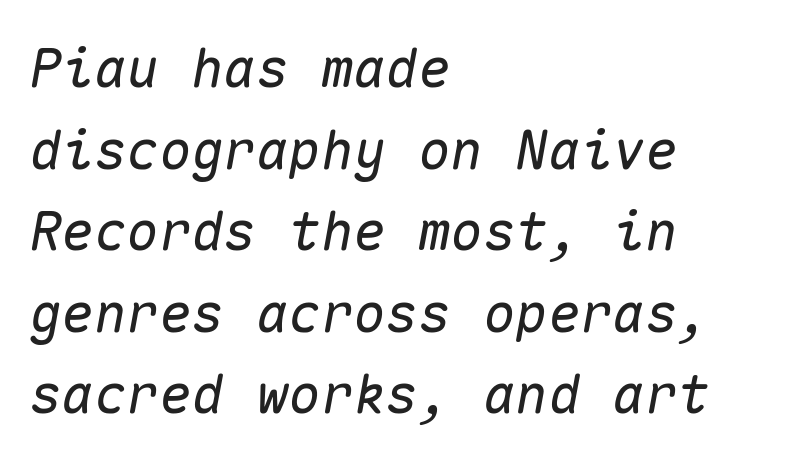
The specimen reads as italic at a glance. The passage shown is typed in a monospace face where columns stay perfectly aligned. Layout note: lines flush left. Bare-footed words on every line. These lines keep a tight, regular rhythm from letter to letter. Regular leading.
